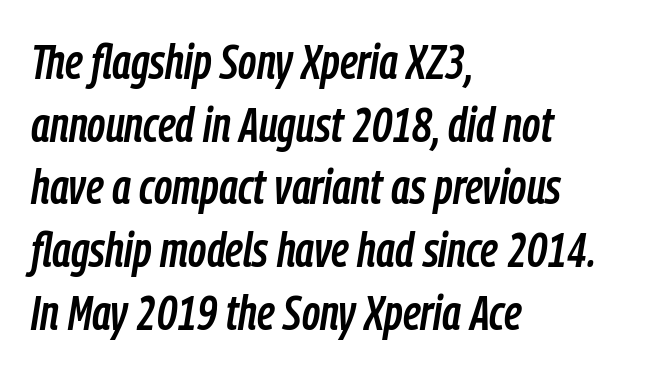
Observe the ordinary spacing: letters are neighbours, not strangers. A clean baseline with only descenders dipping below it. This sample is left-justified, so line endings fall wherever the words run out. This sample has the flowing, uneven cadence of proportional lettering.
